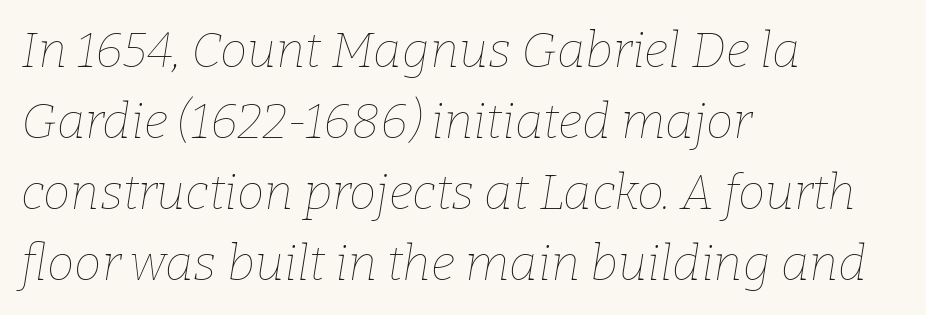
Q: Is the text bold? A: No.
Q: Is the text italic (slanted)? A: Yes, it leans right by about 9 degrees.
Q: Is the text underlined? A: No.
Q: How is the paragraph aligned? A: Left-aligned.
Q: Is the spacing between letters normal or unusually wide? A: Normal.
Q: Is the spacing between lines tight, normal or loose? A: Normal.
Q: Width (condensed, normal, or wide)? A: Normal.
Q: Stroke contrast? A: Low.
Q: x-height? A: Medium.
Q: Monospaced? A: No.
